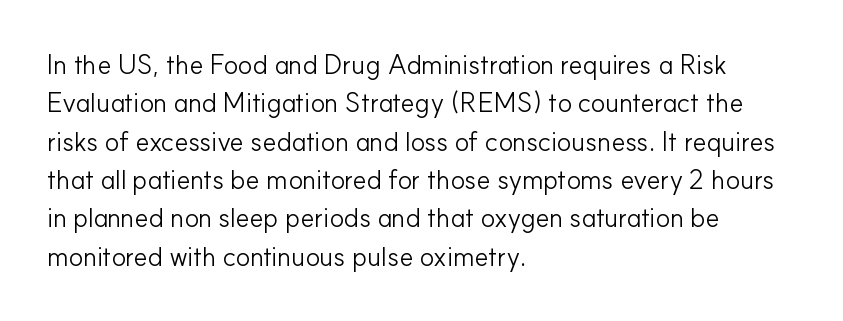
Q: Is the text bold? A: No.
Q: Is the text italic (slanted)? A: No, it is upright.
Q: Is the text underlined? A: No.
Q: How is the paragraph aligned? A: Left-aligned.
Q: Is the spacing between letters normal or unusually wide? A: Normal.
Q: Is the spacing between lines tight, normal or loose? A: Normal.
